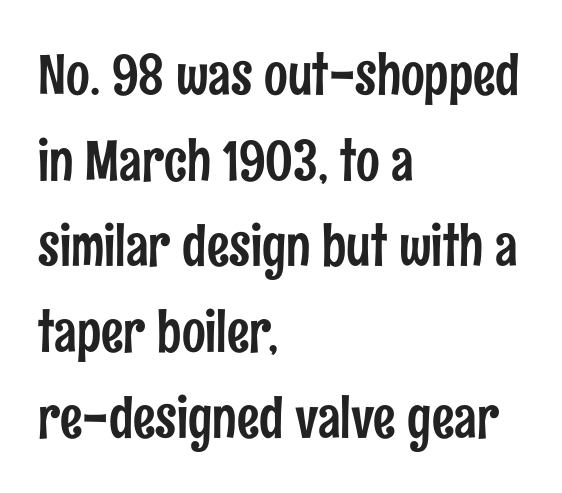
{"serif": "no", "italic": "no", "width": "condensed", "stroke_contrast": "low", "x_height": "medium", "monospaced": "no", "underline": "no", "align": "left", "line_spacing": "normal", "line_spacing_ratio": 1.53, "letter_spacing": "normal", "letter_spacing_em": 0.0, "glyph_px": 56}
